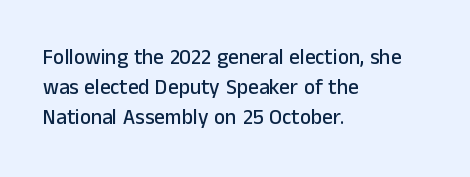
{"italic": "no", "underline": "no", "align": "left", "line_spacing": "normal", "line_spacing_ratio": 1.44, "letter_spacing": "normal", "letter_spacing_em": 0.0, "glyph_px": 21}
